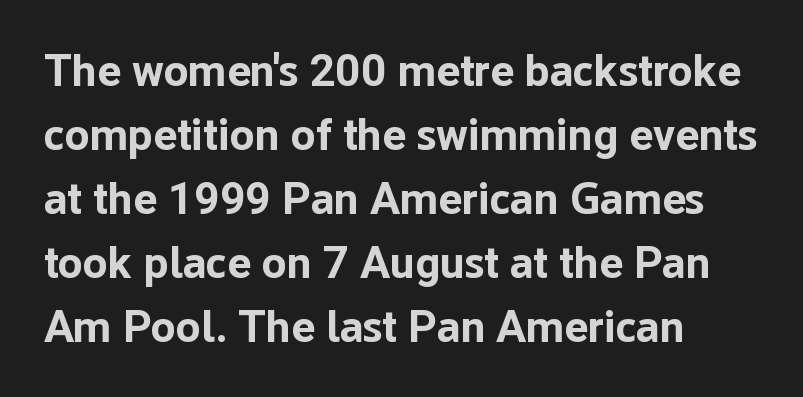
Does the copy run flush right? No — it runs flush left. Underlining? Definitely not there. Is the type bold? Yes — the strokes are clearly thick and heavy. Look at the tracking — it's just the regular setting, nothing added. Posture: straight, roman, zero tilt.
